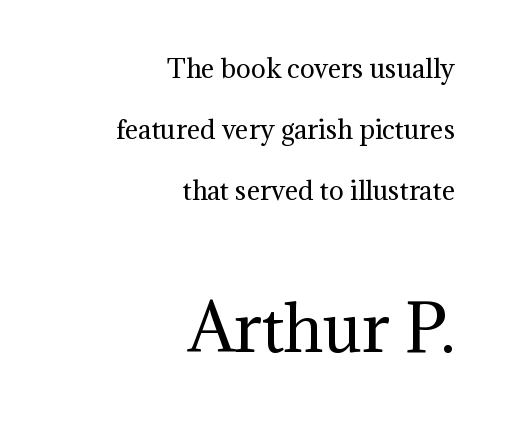
Q: Is the text bold? A: No.
Q: Is the text italic (slanted)? A: No, it is upright.
Q: Is the typeface a serif or a sans-serif typeface? A: Serif.
Q: Is the text underlined? A: No.
Q: How is the paragraph aligned? A: Right-aligned.
Q: Is the spacing between letters normal or unusually wide? A: Normal.
Q: Is the spacing between lines tight, normal or loose? A: Loose.
Q: Which block of text is set in a larger size, the first (top) or the second (bottom)? A: The second (bottom) one.
Q: Width (condensed, normal, or wide)? A: Normal.
Q: Stroke contrast? A: Medium.
Q: x-height? A: Medium.
Q: Monospaced? A: No.
